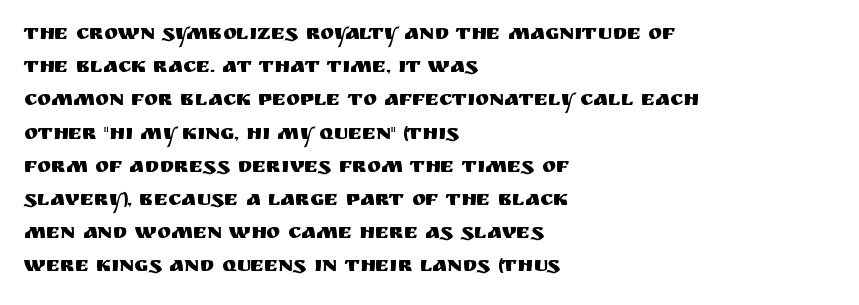
The tracking reads as untouched default to a designer's eye. Anything drawn beneath the words? Only blank space. Leading: standard. The lettering holds an erect, upright posture throughout.
